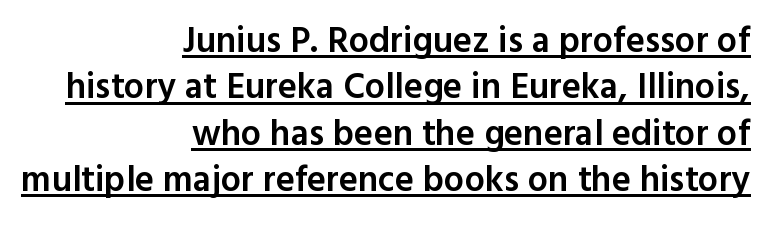
The image shows 36 px semibold sans-serif type, upright; set right-aligned, normal line spacing (1.29x), normal letter spacing, underlined; a medium x-height.
